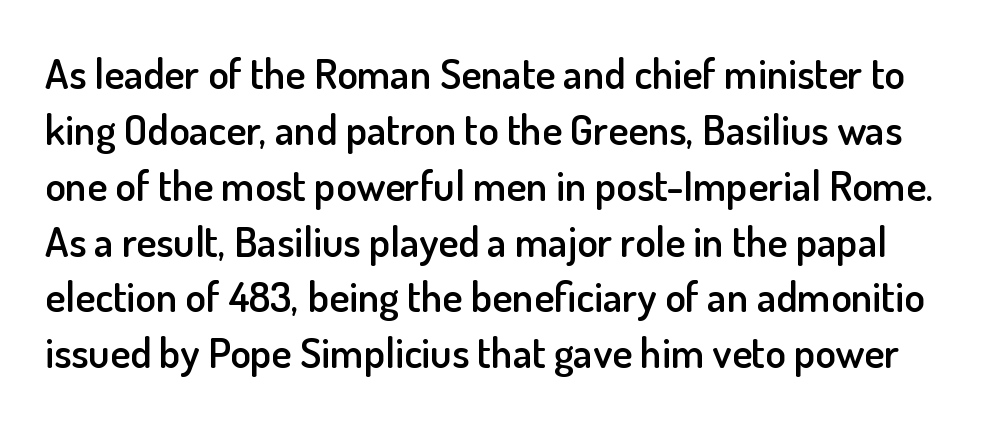
The image shows 42 px semibold sans-serif type, upright; set normal line spacing (1.33x), normal letter spacing, not underlined; low stroke contrast and a small x-height.
